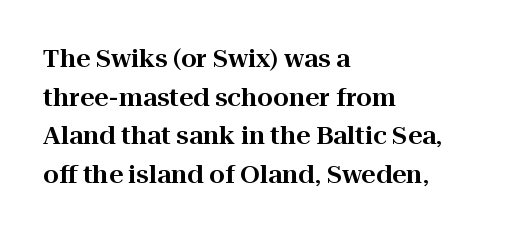
{"italic": "no", "underline": "no", "align": "left", "line_spacing": "normal", "line_spacing_ratio": 1.55, "letter_spacing": "normal", "letter_spacing_em": 0.0, "glyph_px": 25}
